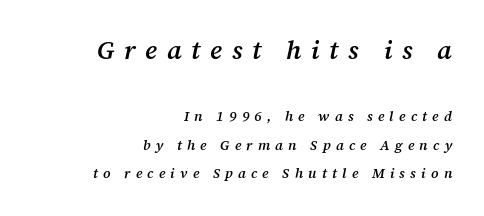
The image shows 26 px text type, italic (leaning right); set right-aligned, loose line spacing (2.05x), unusually wide letter spacing (+0.37 em), not underlined; the first (top) block is 1.86x larger.
